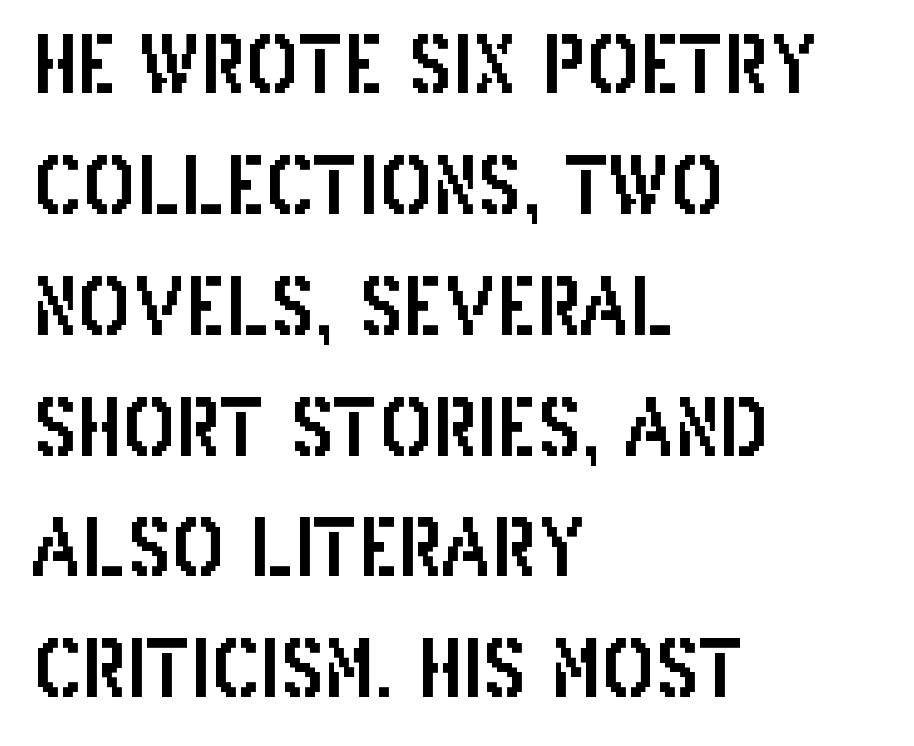
Examine the stroke ends and you'll find no serifs. Characters remain perfectly vertical along every line. The passage is arranged the way most books set body copy — flush left. Each word holds together tightly as a unit, with standard inter-letter gaps.
